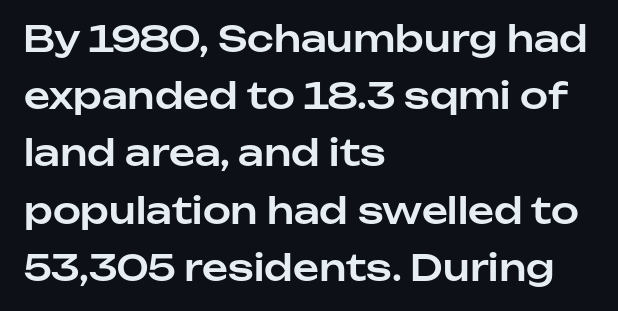
The image shows 36 px sans-serif type, upright; set left-aligned, normal line spacing (1.59x), normal letter spacing, not underlined; low stroke contrast and a medium x-height.
